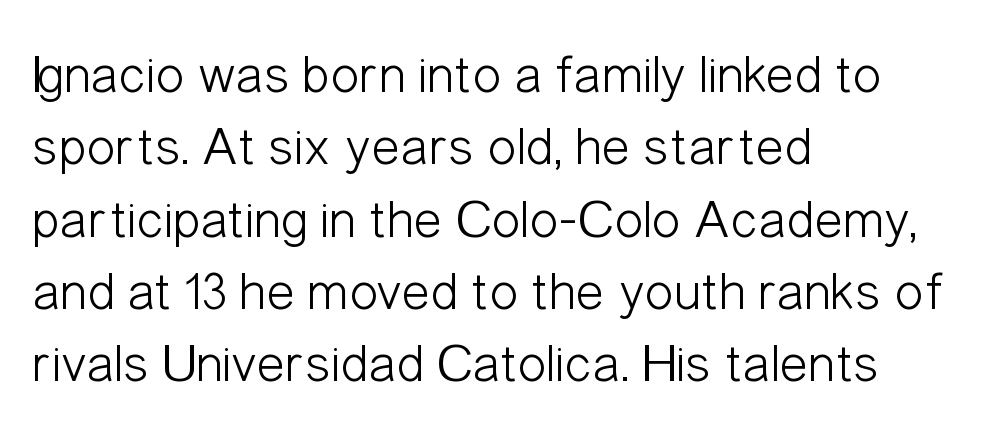
The image shows 54 px light, condensed sans-serif type, upright; set left-aligned, normal line spacing (1.34x), normal letter spacing, not underlined; low stroke contrast and a medium x-height.
